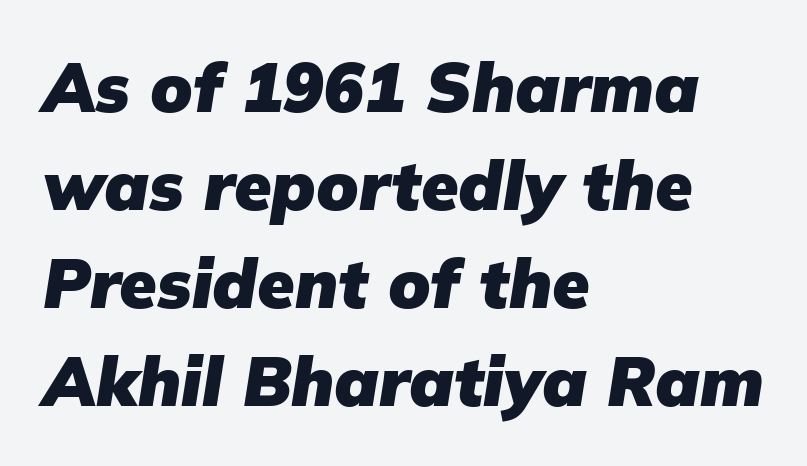
Underlining? Definitely not there. Does extra space separate the letters? No, they use regular spacing. The face used here has a pronounced slope to its letters. Strong, thick strokes mark this as bold type. Summary of vertical rhythm: regular, with standard interline spacing. The ragged edge is on the right, which tells us the setting is flush left.
